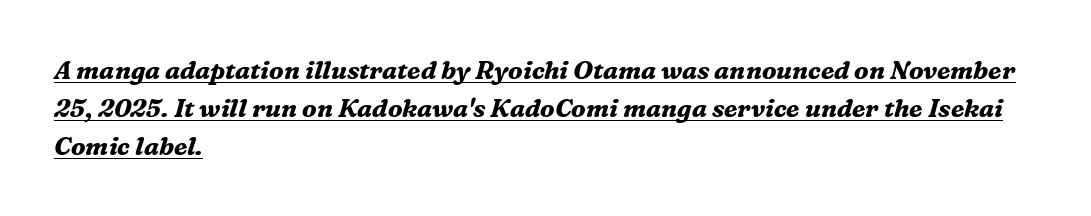
The image shows 25 px bold type, italic (leaning right); set left-aligned, normal line spacing (1.52x), normal letter spacing, underlined.
